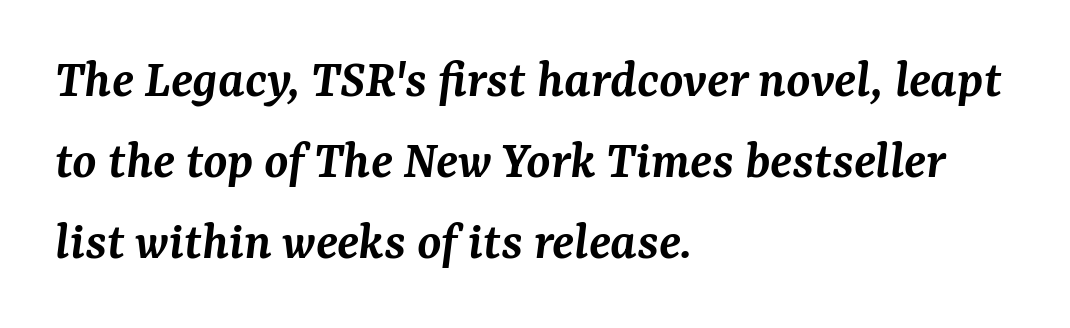
{"serif": "yes", "italic": "yes", "lean": "right", "slant_degrees": 7, "bold": "semi", "weight": "semibold", "width": "normal", "stroke_contrast": "medium", "x_height": "medium", "monospaced": "no", "underline": "no", "align": "left", "line_spacing": "normal", "line_spacing_ratio": 1.47, "letter_spacing": "normal", "letter_spacing_em": 0.0, "glyph_px": 55}
